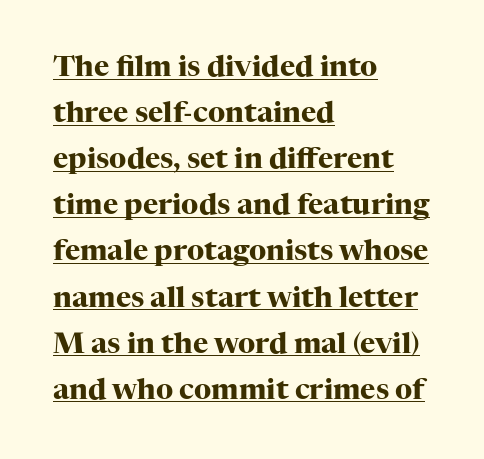
Q: Is the text bold? A: Yes.
Q: Is the text italic (slanted)? A: No, it is upright.
Q: Is the typeface a serif or a sans-serif typeface? A: Serif.
Q: Is the text underlined? A: Yes.
Q: How is the paragraph aligned? A: Left-aligned.
Q: Is the spacing between letters normal or unusually wide? A: Normal.
Q: Is the spacing between lines tight, normal or loose? A: Normal.
Q: Width (condensed, normal, or wide)? A: Normal.
Q: Stroke contrast? A: High.
Q: x-height? A: Medium.
Q: Monospaced? A: No.
